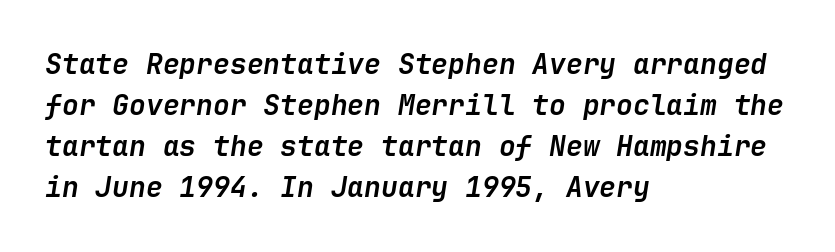
Q: Is the text bold? A: Yes.
Q: Is the text italic (slanted)? A: Yes, it leans right by about 9 degrees.
Q: Is the text underlined? A: No.
Q: How is the paragraph aligned? A: Left-aligned.
Q: Is the spacing between letters normal or unusually wide? A: Normal.
Q: Is the spacing between lines tight, normal or loose? A: Normal.
Q: Width (condensed, normal, or wide)? A: Normal.
Q: Stroke contrast? A: Low.
Q: x-height? A: Medium.
